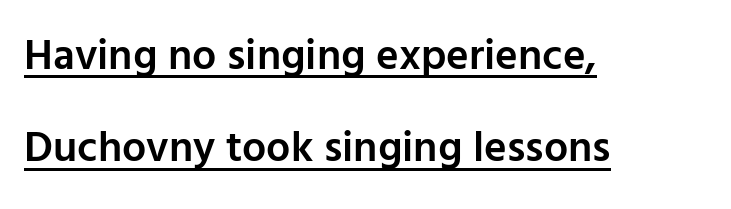
{"serif": "no", "italic": "no", "bold": "semi", "weight": "semibold", "width": "normal", "stroke_contrast": "low", "x_height": "medium", "monospaced": "no", "underline": "yes", "align": "left", "line_spacing": "loose", "line_spacing_ratio": 2.15, "letter_spacing": "normal", "letter_spacing_em": 0.0, "glyph_px": 43}
